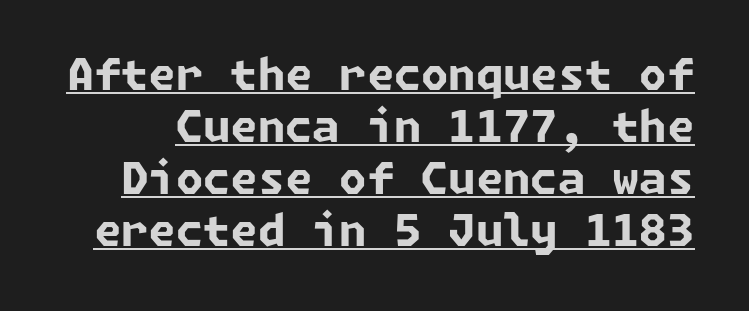
The image shows 44 px bold sans-serif type; set line spacing 1.18x, normal letter spacing, underlined; low stroke contrast and a medium x-height.
